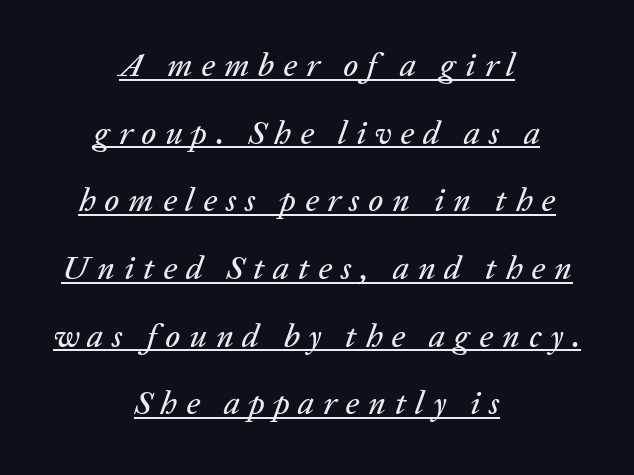
{"italic": "yes", "lean": "right", "slant_degrees": 20, "width": "normal", "stroke_contrast": "low", "x_height": "medium", "monospaced": "no", "underline": "yes", "align": "center", "line_spacing": "loose", "line_spacing_ratio": 2.05, "letter_spacing": "wide", "letter_spacing_em": 0.27, "glyph_px": 33}
